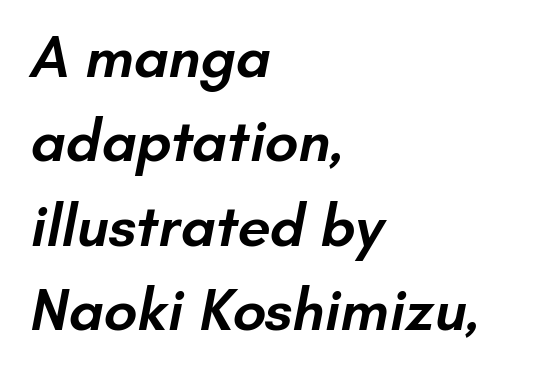
Tracking value appears to be zero — textbook default spacing. The string is rendered with underlining switched off. The letters advance in unequal steps, a hallmark of proportional type. These lines stack with their left ends in a neat column. Look at the bottom of the vertical strokes: they stop flat, with no serifs.
